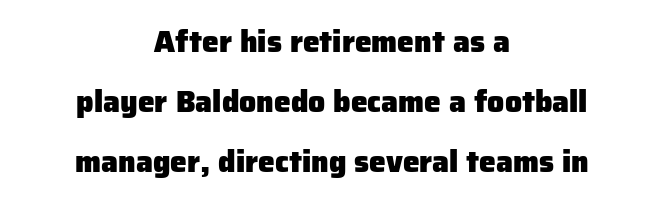
Q: Is the text bold? A: Yes.
Q: Is the text italic (slanted)? A: No, it is upright.
Q: Is the typeface a serif or a sans-serif typeface? A: Sans-serif.
Q: Is the text underlined? A: No.
Q: How is the paragraph aligned? A: Centered.
Q: Is the spacing between letters normal or unusually wide? A: Normal.
Q: Is the spacing between lines tight, normal or loose? A: Loose.
Q: Width (condensed, normal, or wide)? A: Normal.
Q: Stroke contrast? A: Low.
Q: x-height? A: Medium.
Q: Monospaced? A: No.
